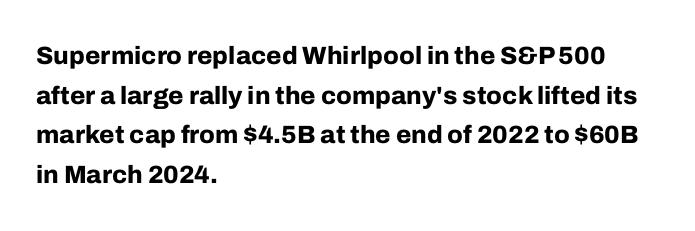
The image shows 25 px bold type, upright; set left-aligned, normal line spacing (1.59x), normal letter spacing, not underlined.
